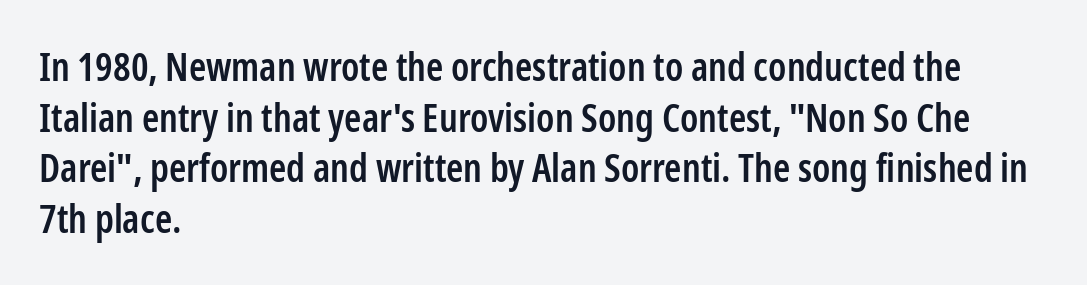
Q: Is the text bold? A: Semi-bold.
Q: Is the text italic (slanted)? A: No, it is upright.
Q: Is the typeface a serif or a sans-serif typeface? A: Sans-serif.
Q: Is the text underlined? A: No.
Q: How is the paragraph aligned? A: Left-aligned.
Q: Is the spacing between letters normal or unusually wide? A: Normal.
Q: Is the spacing between lines tight, normal or loose? A: Normal.
Q: Width (condensed, normal, or wide)? A: Condensed.
Q: Stroke contrast? A: Low.
Q: x-height? A: Medium.
Q: Monospaced? A: No.
